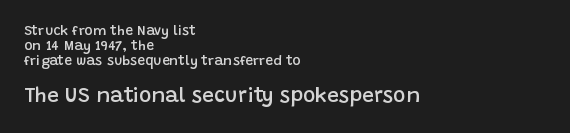
Is the lower block the larger one? Yes — the lower block carries the bigger type. How heavy is the stroke? Medium-heavy — a semibold, shy of bold. The letters stand straight up with perfectly vertical stems. Interline gaps are noticeably narrow in this sample. Rule under the text: the space is simply empty. Glyph-to-glyph distance matches everyday printed text.
